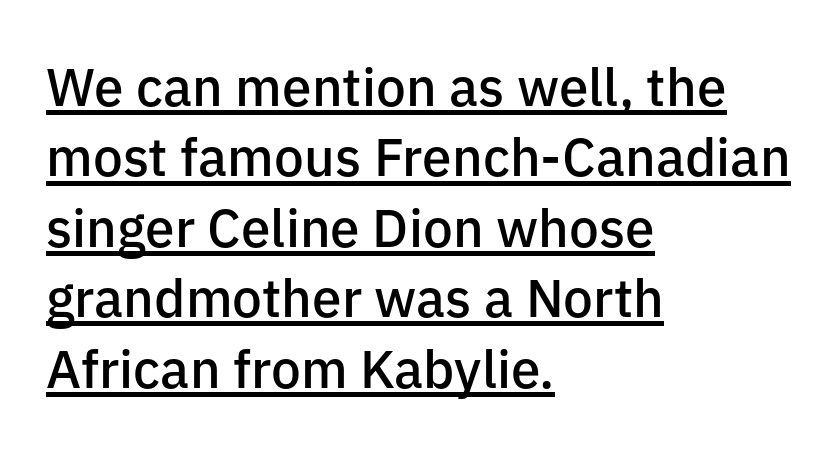
Q: Is the text bold? A: Semi-bold.
Q: Is the text italic (slanted)? A: No, it is upright.
Q: Is the typeface a serif or a sans-serif typeface? A: Sans-serif.
Q: Is the text underlined? A: Yes.
Q: How is the paragraph aligned? A: Left-aligned.
Q: Is the spacing between letters normal or unusually wide? A: Normal.
Q: Is the spacing between lines tight, normal or loose? A: Normal.
Q: Width (condensed, normal, or wide)? A: Normal.
Q: Stroke contrast? A: Low.
Q: x-height? A: Medium.
Q: Monospaced? A: No.
